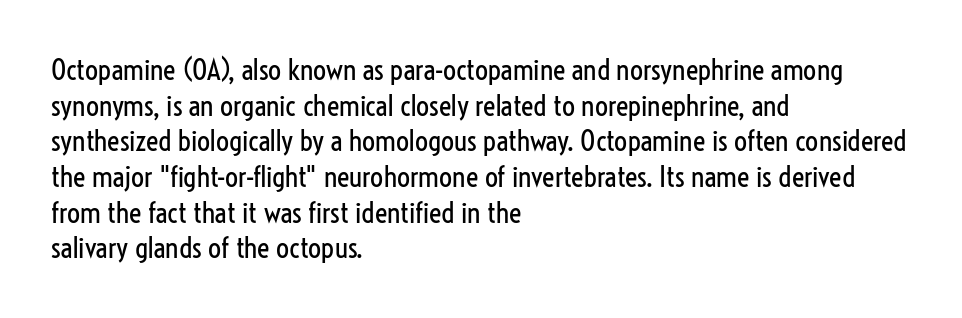
Q: Is the text bold? A: No.
Q: Is the text italic (slanted)? A: No, it is upright.
Q: Is the typeface a serif or a sans-serif typeface? A: Sans-serif.
Q: Is the text underlined? A: No.
Q: How is the paragraph aligned? A: Left-aligned.
Q: Is the spacing between letters normal or unusually wide? A: Normal.
Q: Width (condensed, normal, or wide)? A: Condensed.
Q: Stroke contrast? A: Low.
Q: x-height? A: Medium.
Q: Monospaced? A: No.
